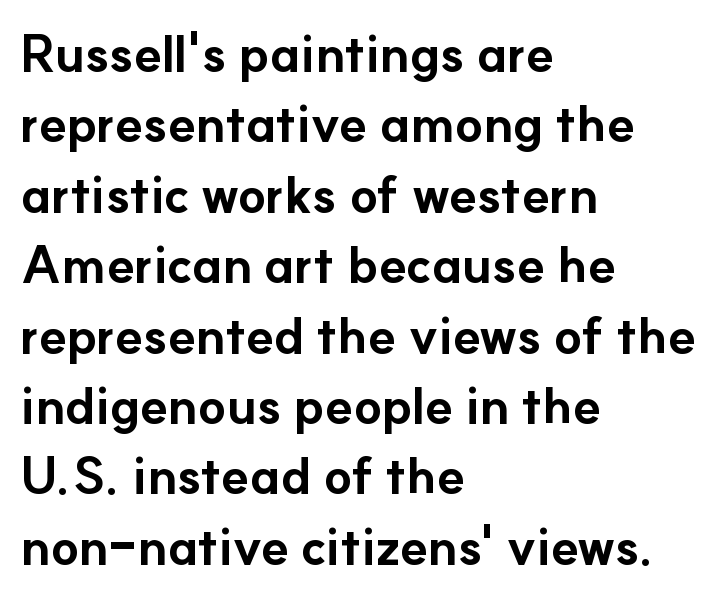
A bare baseline throughout the passage. Do the letters lean? They stand straight. Plenty of ink on the page — the face is bold. The type family on display is of the sans-serif kind.
